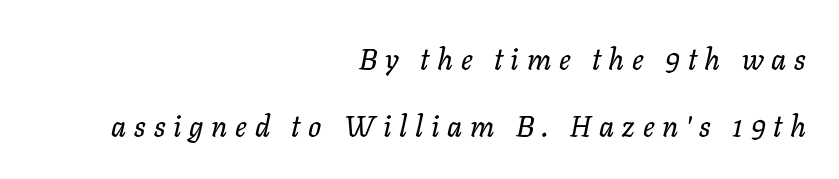
The image shows 29 px text type, italic (leaning right); set right-aligned, loose line spacing (2.31x), unusually wide letter spacing (+0.27 em), not underlined; low stroke contrast and a medium x-height.
